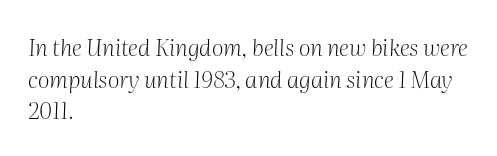
Q: Is the text bold? A: No.
Q: Is the text italic (slanted)? A: Yes, it leans right by about 2 degrees.
Q: Is the text underlined? A: No.
Q: How is the paragraph aligned? A: Left-aligned.
Q: Is the spacing between letters normal or unusually wide? A: Normal.
Q: Is the spacing between lines tight, normal or loose? A: Normal.
